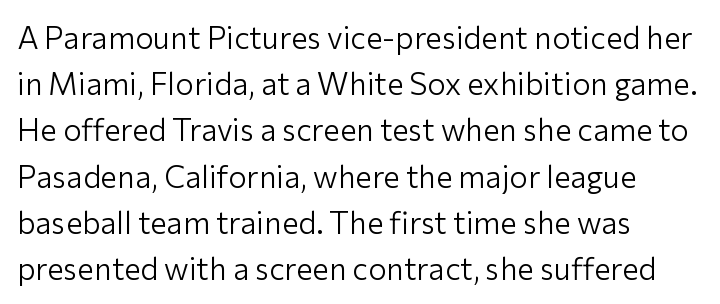
Q: Is the text bold? A: No.
Q: Is the text italic (slanted)? A: No, it is upright.
Q: Is the typeface a serif or a sans-serif typeface? A: Sans-serif.
Q: Is the text underlined? A: No.
Q: How is the paragraph aligned? A: Left-aligned.
Q: Is the spacing between letters normal or unusually wide? A: Normal.
Q: Is the spacing between lines tight, normal or loose? A: Normal.
Q: Width (condensed, normal, or wide)? A: Normal.
Q: Stroke contrast? A: Low.
Q: x-height? A: Medium.
Q: Monospaced? A: No.
